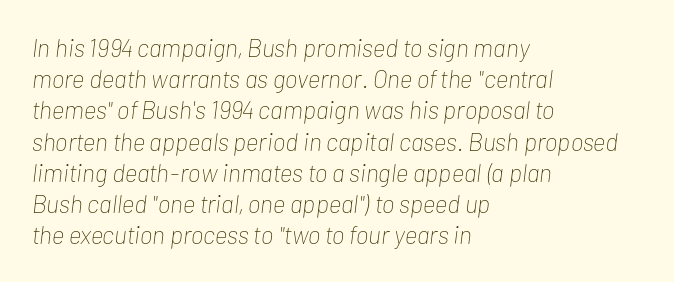
{"italic": "yes", "lean": "right", "slant_degrees": 7, "bold": "no", "underline": "no", "align": "left", "line_spacing": "normal", "line_spacing_ratio": 1.25, "letter_spacing": "normal", "letter_spacing_em": 0.0, "glyph_px": 25}
